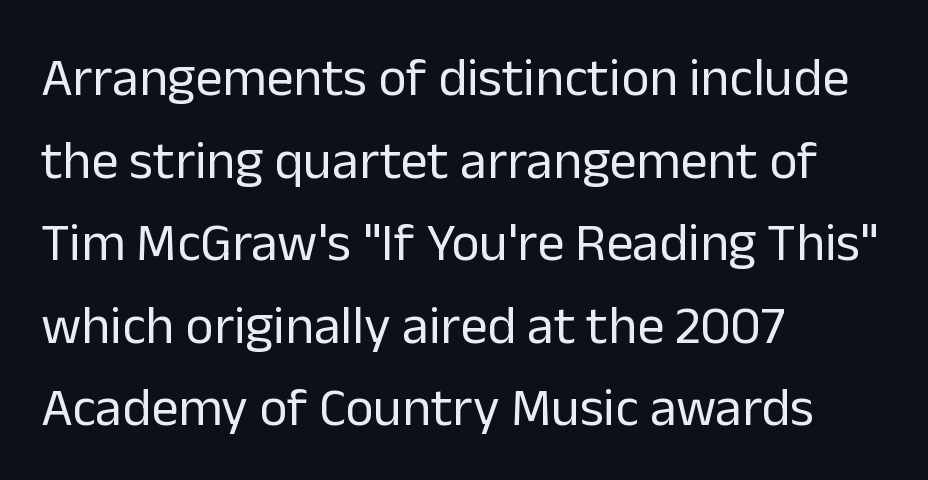
{"serif": "no", "italic": "no", "bold": "no", "weight": "regular", "width": "normal", "stroke_contrast": "low", "x_height": "medium", "monospaced": "no", "underline": "no", "align": "left", "line_spacing": "normal", "line_spacing_ratio": 1.53, "letter_spacing": "normal", "letter_spacing_em": 0.0, "glyph_px": 54}
